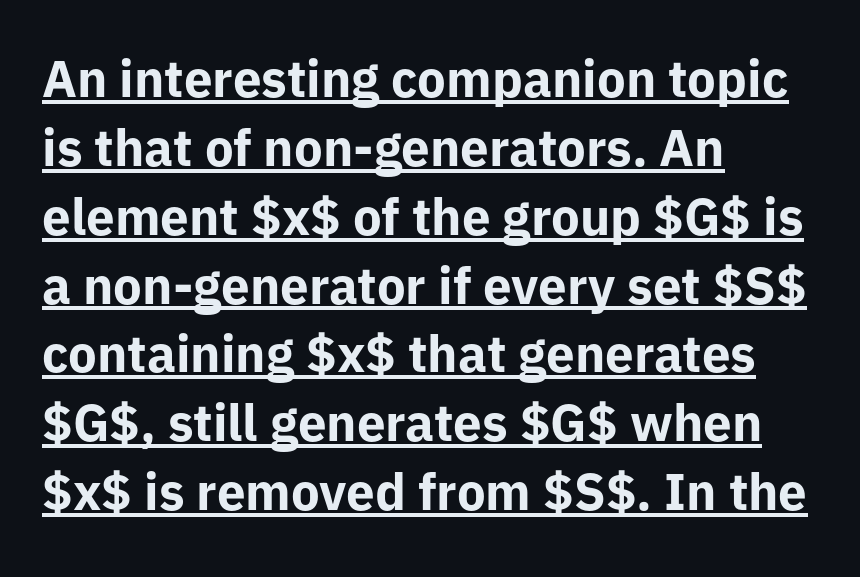
The image shows 51 px bold sans-serif type, upright; set left-aligned, normal line spacing (1.35x), normal letter spacing, underlined; low stroke contrast and a medium x-height.
